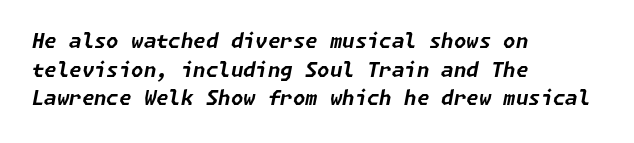
Q: Is the text bold? A: Yes.
Q: Is the text italic (slanted)? A: Yes, it leans right by about 11 degrees.
Q: Is the text underlined? A: No.
Q: How is the paragraph aligned? A: Left-aligned.
Q: Is the spacing between letters normal or unusually wide? A: Normal.
Q: Is the spacing between lines tight, normal or loose? A: Normal.
